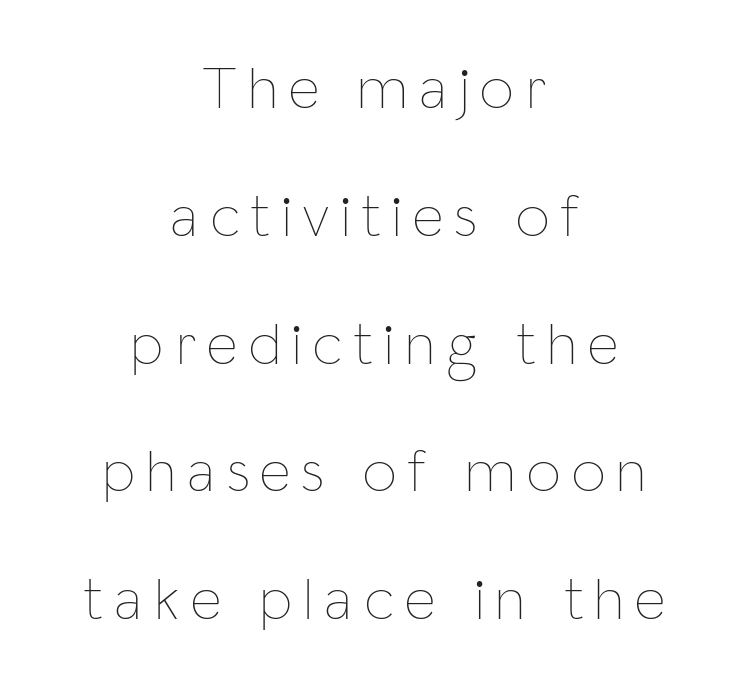
{"italic": "no", "bold": "no", "weight": "thin", "width": "condensed", "stroke_contrast": "low", "x_height": "medium", "monospaced": "no", "underline": "no", "align": "center", "line_spacing": "loose", "line_spacing_ratio": 2.13, "letter_spacing": "wide", "letter_spacing_em": 0.2, "glyph_px": 60}
